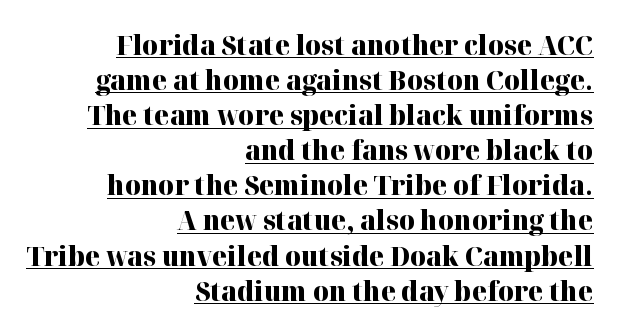
The image shows 27 px bold type, upright; set right-aligned, normal line spacing (1.3x), normal letter spacing, underlined.
